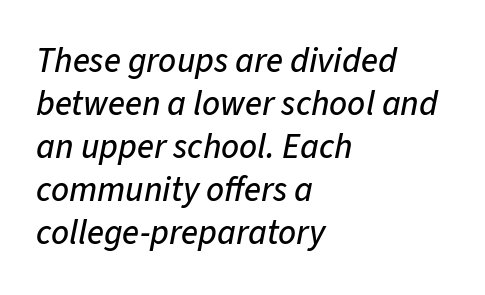
The image shows 35 px text type, italic (leaning right); set left-aligned, line spacing 1.23x, normal letter spacing, not underlined; low stroke contrast and a medium x-height.
